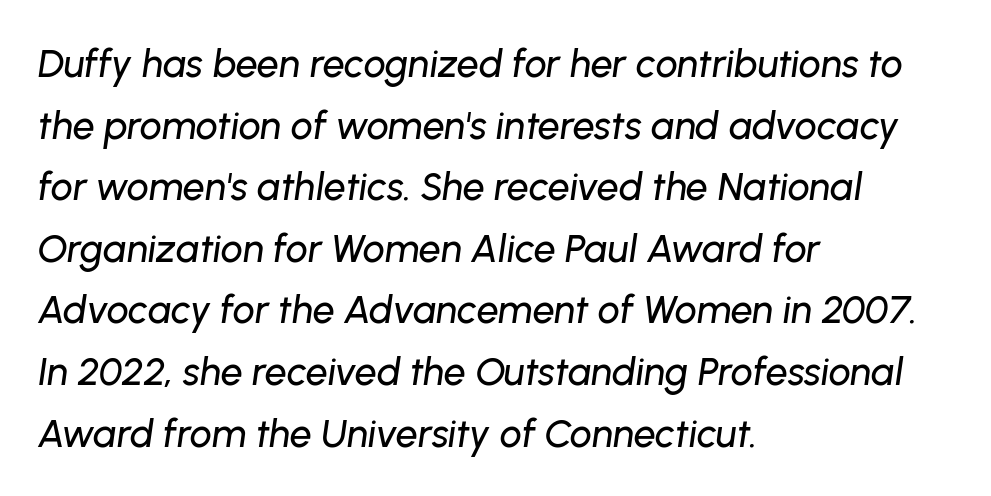
{"italic": "yes", "lean": "right", "slant_degrees": 8, "width": "normal", "stroke_contrast": "low", "x_height": "medium", "monospaced": "no", "underline": "no", "align": "left", "line_spacing": "normal", "line_spacing_ratio": 1.58, "letter_spacing": "normal", "letter_spacing_em": 0.0, "glyph_px": 39}
